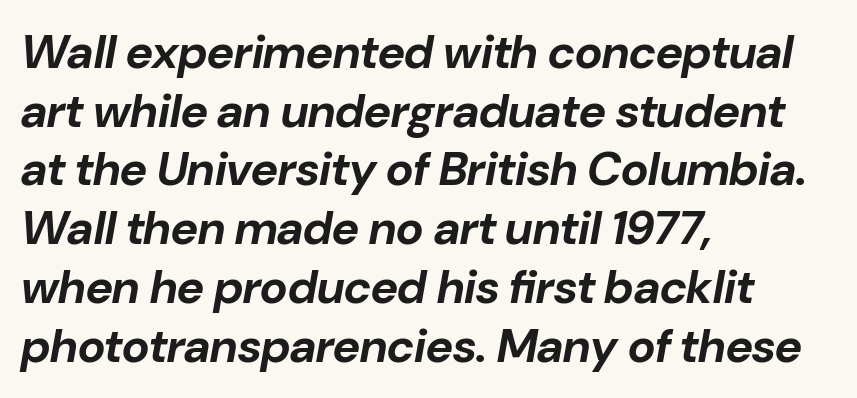
Q: Is the text bold? A: Yes.
Q: Is the text italic (slanted)? A: Yes, it leans right by about 10 degrees.
Q: Is the text underlined? A: No.
Q: How is the paragraph aligned? A: Left-aligned.
Q: Is the spacing between letters normal or unusually wide? A: Normal.
Q: Is the spacing between lines tight, normal or loose? A: Normal.
Q: Width (condensed, normal, or wide)? A: Normal.
Q: Stroke contrast? A: Low.
Q: x-height? A: Medium.
Q: Monospaced? A: No.
